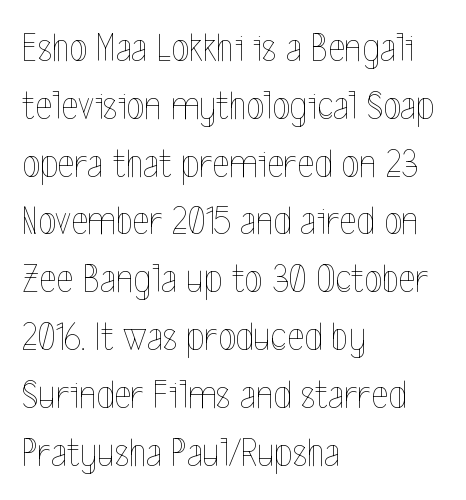
Q: Is the text bold? A: No.
Q: Is the text italic (slanted)? A: No, it is upright.
Q: Is the text underlined? A: No.
Q: How is the paragraph aligned? A: Left-aligned.
Q: Is the spacing between letters normal or unusually wide? A: Normal.
Q: Is the spacing between lines tight, normal or loose? A: Normal.
Q: Width (condensed, normal, or wide)? A: Condensed.
Q: x-height? A: Medium.
Q: Monospaced? A: No.
